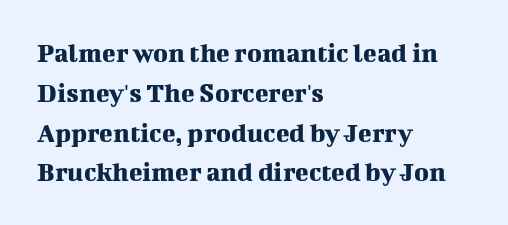
{"serif": "yes", "italic": "no", "width": "normal", "stroke_contrast": "medium", "x_height": "medium", "monospaced": "no", "underline": "no", "align": "left", "line_spacing": "normal", "line_spacing_ratio": 1.42, "letter_spacing": "normal", "letter_spacing_em": 0.0, "glyph_px": 28}
